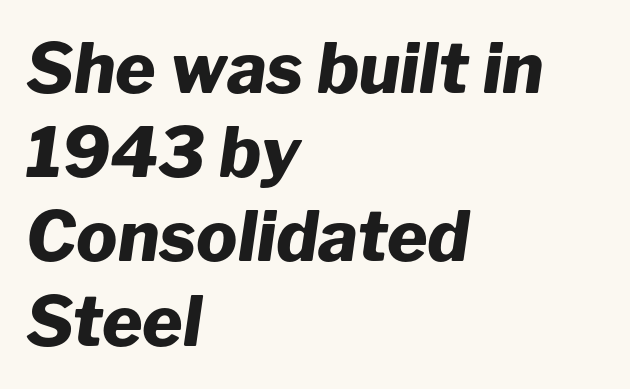
{"italic": "yes", "lean": "right", "slant_degrees": 8, "bold": "yes", "weight": "heavy", "width": "normal", "stroke_contrast": "low", "x_height": "medium", "monospaced": "no", "underline": "no", "align": "left", "line_spacing_ratio": 1.22, "letter_spacing": "normal", "letter_spacing_em": 0.0, "glyph_px": 69}
